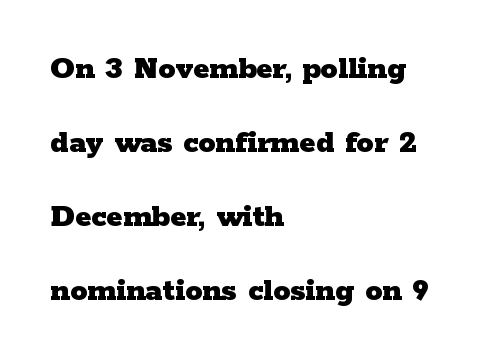
{"serif": "yes", "italic": "no", "bold": "yes", "weight": "heavy", "width": "wide", "stroke_contrast": "low", "x_height": "medium", "monospaced": "no", "underline": "no", "align": "left", "line_spacing": "loose", "line_spacing_ratio": 2.18, "letter_spacing": "normal", "letter_spacing_em": 0.0, "glyph_px": 34}
